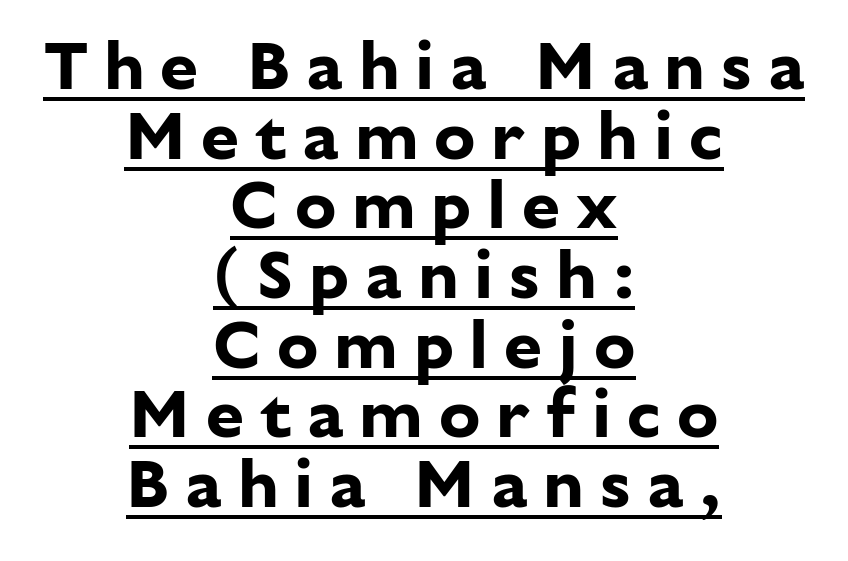
Note the varied advance widths — an 'i' is clearly narrower than an 'm'. In designer terms, the underline attribute is active on this setting. A typesetter would label this face a sans. The passage shown has open, widely tracked lettering throughout. Cramped leading. The rag falls on both sides of this text block equally.
